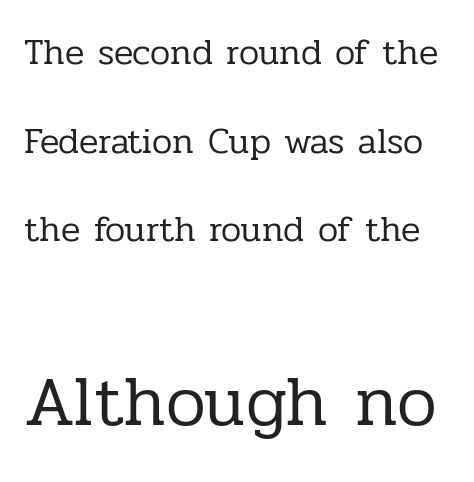
The image shows 71 px regular-weight serif type, upright; set loose line spacing (2.46x), normal letter spacing, not underlined; the second (bottom) block is 1.97x larger; low stroke contrast and a medium x-height.
